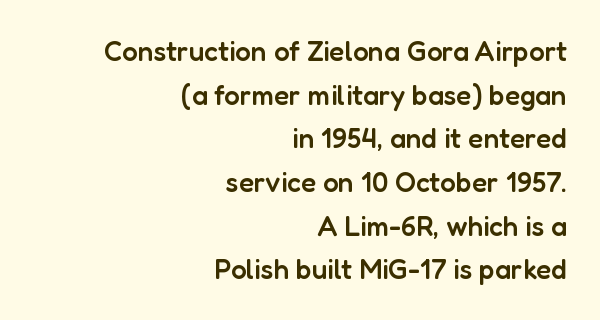
{"serif": "no", "italic": "no", "bold": "semi", "weight": "semibold", "width": "normal", "stroke_contrast": "low", "x_height": "medium", "monospaced": "no", "underline": "no", "align": "right", "line_spacing": "normal", "line_spacing_ratio": 1.56, "letter_spacing": "normal", "letter_spacing_em": 0.0, "glyph_px": 28}
